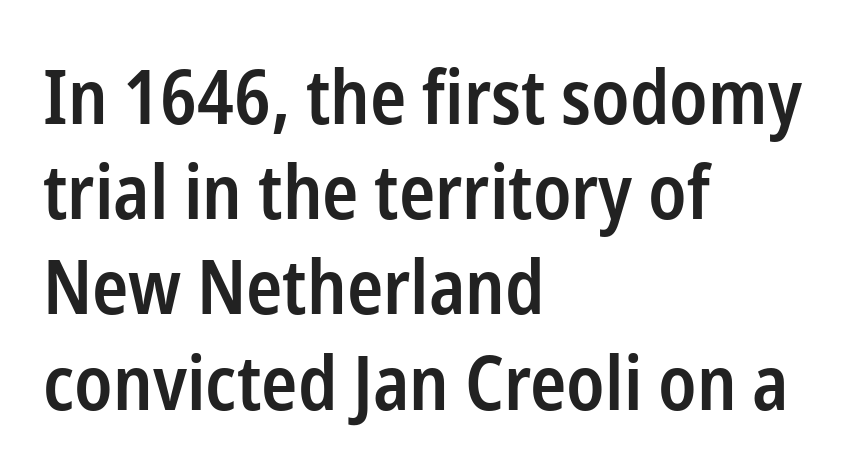
The image shows 75 px semibold, condensed sans-serif type, upright; set left-aligned, normal line spacing (1.27x), normal letter spacing, not underlined; low stroke contrast and a medium x-height.
